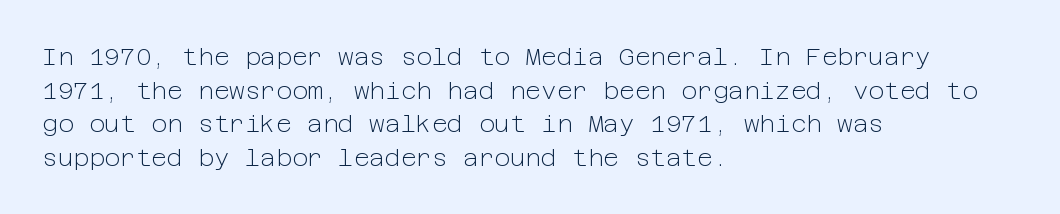
Q: Is the text bold? A: No.
Q: Is the text italic (slanted)? A: No, it is upright.
Q: Is the text underlined? A: No.
Q: How is the paragraph aligned? A: Left-aligned.
Q: Is the spacing between letters normal or unusually wide? A: Normal.
Q: Is the spacing between lines tight, normal or loose? A: Normal.
